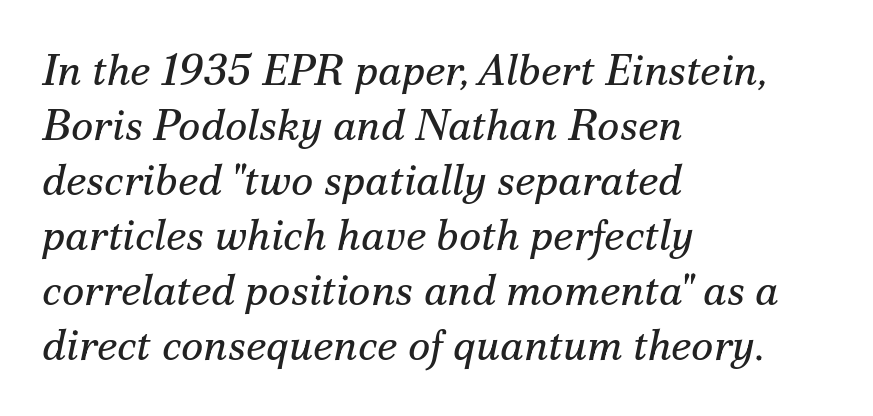
The text block is weighted toward the left margin, trailing off unevenly rightward. The rendering shows small feet on the letterforms — a serif design. You could not count columns in this text — the font is proportionally spaced. One glance says typical: line gaps are just what's usual.
